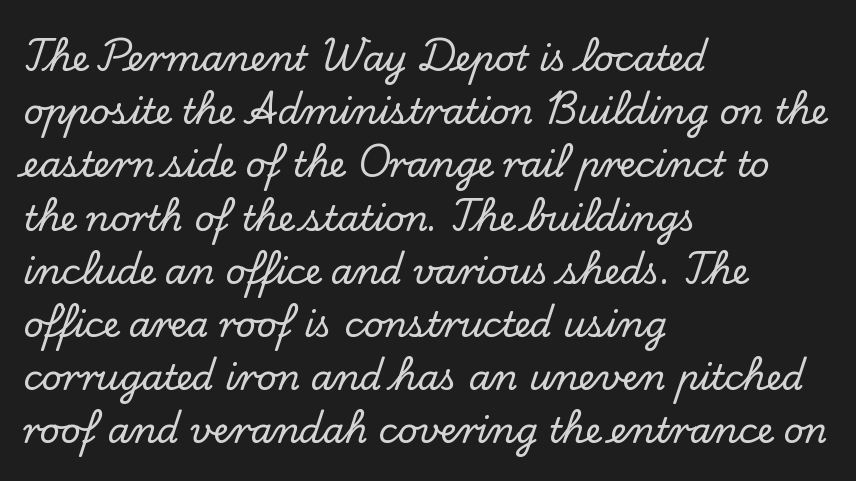
{"serif": "yes", "width": "normal", "stroke_contrast": "low", "x_height": "small", "monospaced": "no", "underline": "no", "align": "left", "line_spacing": "normal", "line_spacing_ratio": 1.52, "letter_spacing": "normal", "letter_spacing_em": 0.0, "glyph_px": 35}
